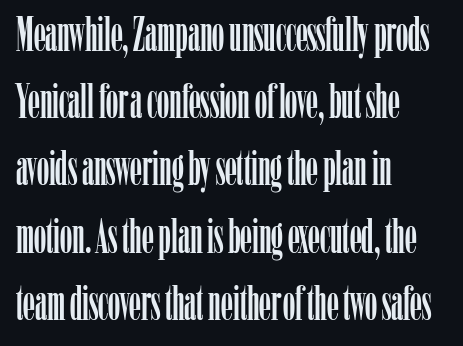
{"serif": "yes", "italic": "no", "width": "condensed", "stroke_contrast": "low", "x_height": "medium", "monospaced": "no", "underline": "no", "align": "left", "line_spacing": "normal", "line_spacing_ratio": 1.4, "letter_spacing": "normal", "letter_spacing_em": 0.0, "glyph_px": 48}
